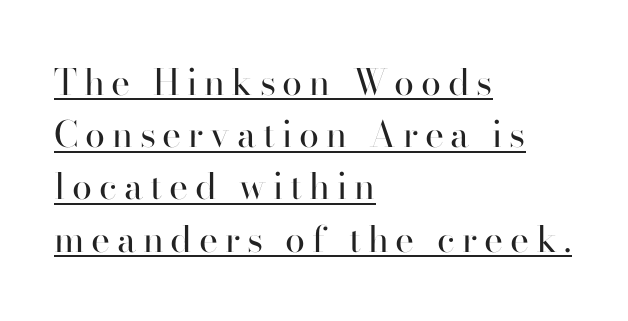
The image shows 36 px regular-weight sans-serif type, upright; set left-aligned, normal line spacing (1.45x), underlined; high stroke contrast and a small x-height.
